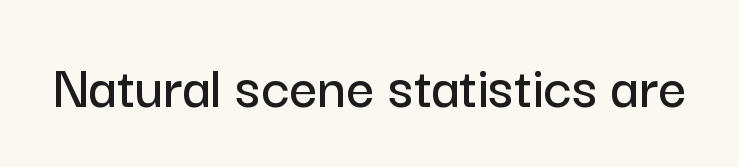
{"serif": "no", "italic": "no", "width": "normal", "stroke_contrast": "low", "x_height": "medium", "monospaced": "no", "underline": "no", "letter_spacing": "normal", "letter_spacing_em": 0.0, "glyph_px": 62}
